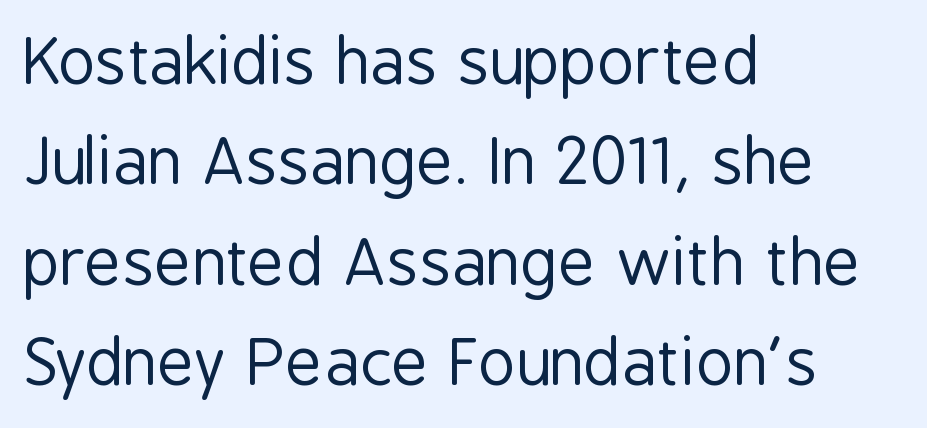
Q: Is the text bold? A: No.
Q: Is the text italic (slanted)? A: No, it is upright.
Q: Is the typeface a serif or a sans-serif typeface? A: Sans-serif.
Q: Is the text underlined? A: No.
Q: How is the paragraph aligned? A: Left-aligned.
Q: Is the spacing between letters normal or unusually wide? A: Normal.
Q: Is the spacing between lines tight, normal or loose? A: Normal.
Q: Width (condensed, normal, or wide)? A: Condensed.
Q: Stroke contrast? A: Low.
Q: x-height? A: Medium.
Q: Monospaced? A: No.
